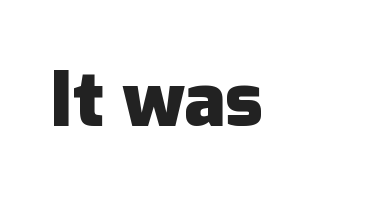
{"serif": "no", "italic": "no", "bold": "yes", "weight": "heavy", "width": "normal", "stroke_contrast": "low", "x_height": "medium", "monospaced": "no", "underline": "no", "letter_spacing": "normal", "letter_spacing_em": 0.0, "glyph_px": 75}
